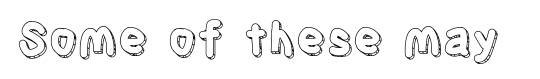
{"italic": "no", "width": "condensed", "x_height": "large", "monospaced": "no", "underline": "no", "letter_spacing": "normal", "letter_spacing_em": 0.0, "glyph_px": 44}
